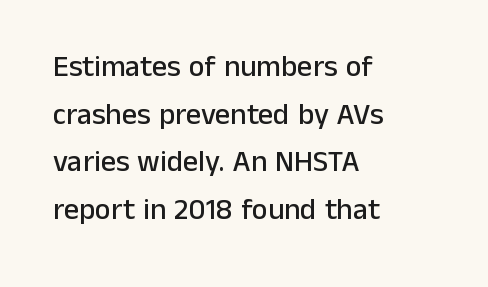
{"serif": "no", "italic": "no", "width": "normal", "stroke_contrast": "low", "x_height": "medium", "monospaced": "no", "underline": "no", "align": "left", "line_spacing": "normal", "line_spacing_ratio": 1.59, "letter_spacing": "normal", "letter_spacing_em": 0.0, "glyph_px": 30}
